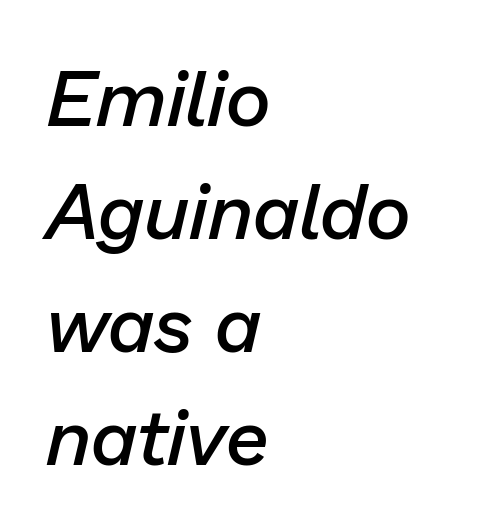
The image shows 78 px semibold type, italic (leaning right); set left-aligned, normal line spacing (1.45x), normal letter spacing, not underlined; low stroke contrast and a medium x-height.
